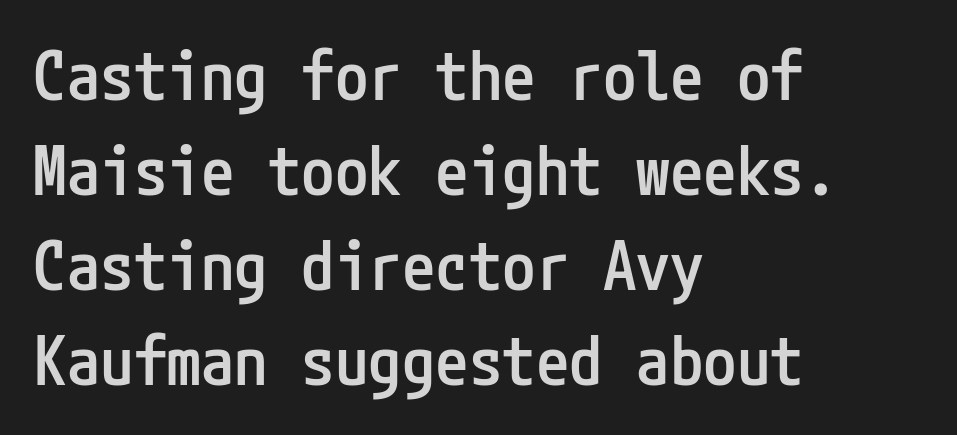
{"serif": "no", "italic": "no", "bold": "semi", "weight": "semibold", "width": "condensed", "stroke_contrast": "low", "x_height": "medium", "underline": "no", "align": "left", "line_spacing": "normal", "line_spacing_ratio": 1.42, "letter_spacing": "normal", "letter_spacing_em": 0.0, "glyph_px": 67}
